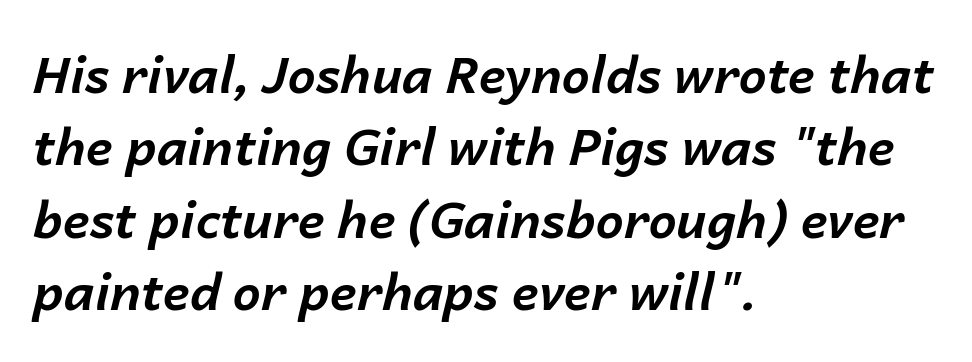
{"italic": "yes", "lean": "right", "slant_degrees": 14, "bold": "yes", "weight": "bold", "width": "normal", "stroke_contrast": "low", "x_height": "medium", "monospaced": "no", "underline": "no", "align": "left", "line_spacing": "normal", "line_spacing_ratio": 1.45, "letter_spacing": "normal", "letter_spacing_em": 0.0, "glyph_px": 50}
